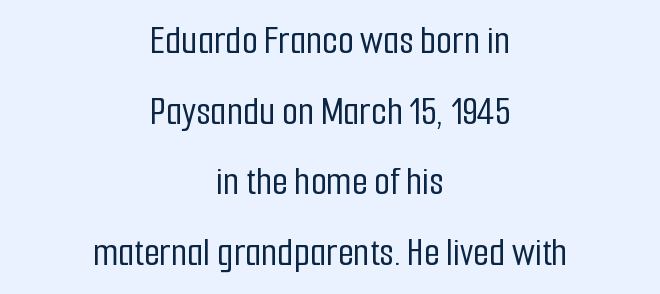
The image shows 41 px condensed sans-serif type, upright; set centered, line spacing 1.72x, normal letter spacing, not underlined; low stroke contrast and a medium x-height.
